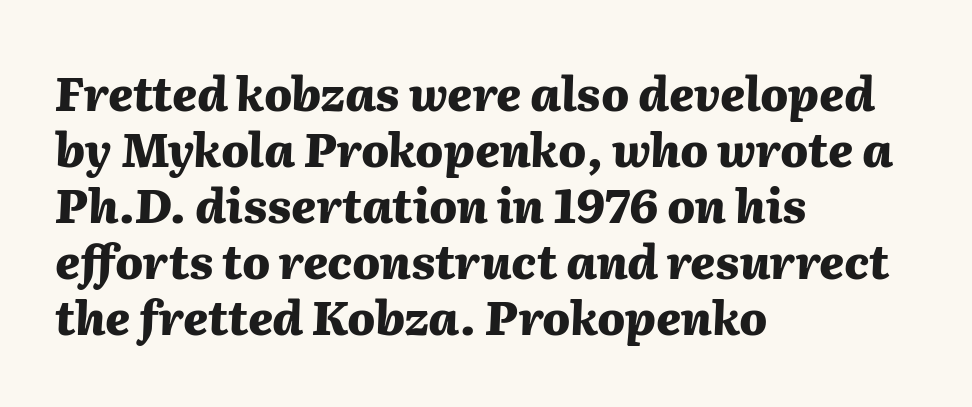
Q: Is the text bold? A: Yes.
Q: Is the text italic (slanted)? A: Yes, it leans right by about 2 degrees.
Q: Is the text underlined? A: No.
Q: How is the paragraph aligned? A: Left-aligned.
Q: Is the spacing between letters normal or unusually wide? A: Normal.
Q: Width (condensed, normal, or wide)? A: Normal.
Q: Stroke contrast? A: Medium.
Q: x-height? A: Medium.
Q: Monospaced? A: No.
